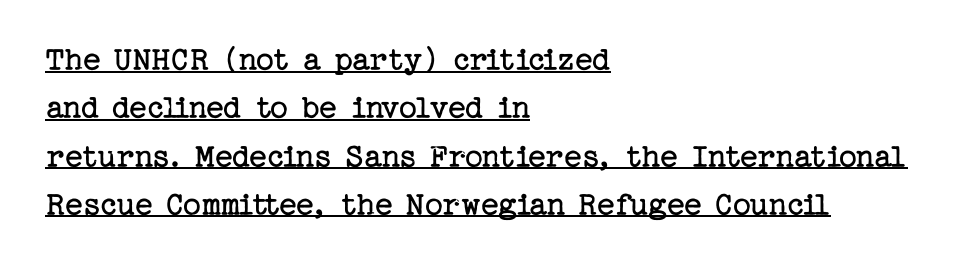
The image shows 35 px regular-weight serif type, upright; set left-aligned, normal line spacing (1.38x), normal letter spacing, underlined; low stroke contrast and a medium x-height.
